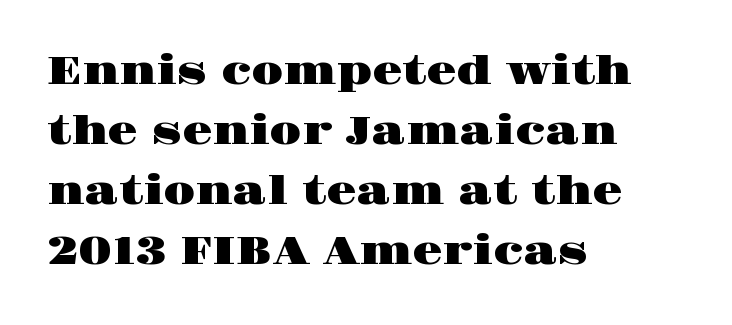
{"serif": "yes", "italic": "no", "width": "wide", "stroke_contrast": "high", "x_height": "large", "monospaced": "no", "underline": "no", "align": "left", "line_spacing": "normal", "line_spacing_ratio": 1.54, "letter_spacing": "normal", "letter_spacing_em": 0.0, "glyph_px": 39}
